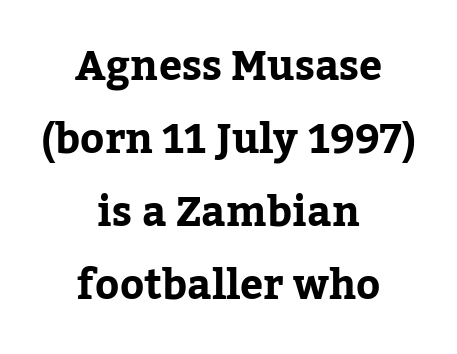
{"serif": "yes", "italic": "no", "width": "normal", "stroke_contrast": "low", "x_height": "medium", "monospaced": "no", "underline": "no", "align": "center", "line_spacing_ratio": 1.78, "letter_spacing": "normal", "letter_spacing_em": 0.0, "glyph_px": 41}
